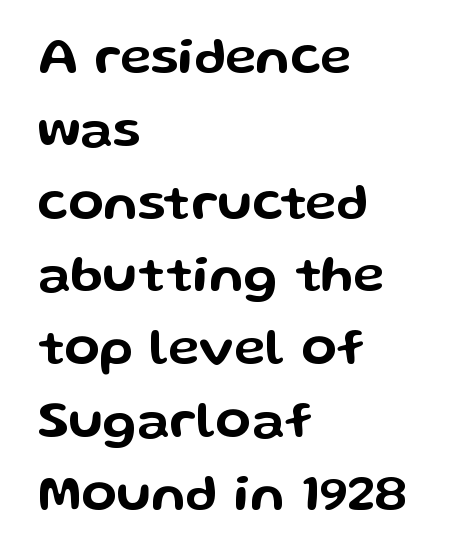
Q: Is the text italic (slanted)? A: No, it is upright.
Q: Is the typeface a serif or a sans-serif typeface? A: Sans-serif.
Q: Is the text underlined? A: No.
Q: How is the paragraph aligned? A: Left-aligned.
Q: Is the spacing between letters normal or unusually wide? A: Normal.
Q: Is the spacing between lines tight, normal or loose? A: Normal.
Q: Width (condensed, normal, or wide)? A: Wide.
Q: Stroke contrast? A: Low.
Q: x-height? A: Medium.
Q: Monospaced? A: No.
